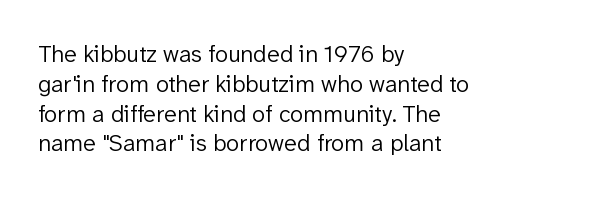
If you drew a line through each stem, it would be perfectly vertical. Tracking value appears to be zero — textbook default spacing. The rag falls on the right side of this text block. The face looks like a standard text weight, possibly lighter. The string is rendered with underlining switched off.
